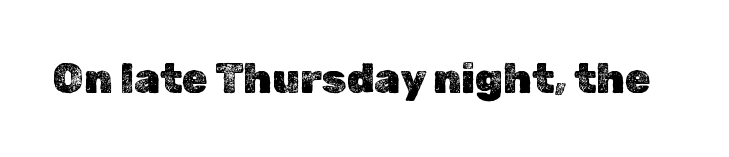
The image shows 42 px text type, upright; set normal letter spacing, not underlined; a medium x-height.
